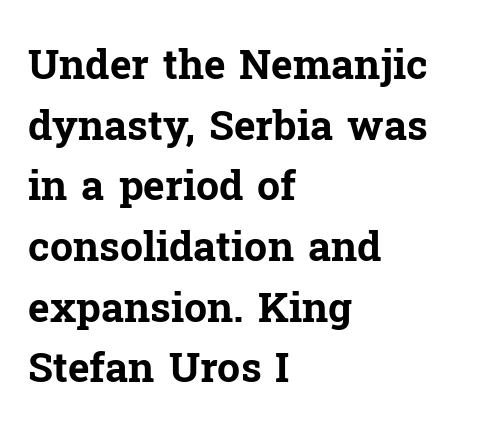
The image shows 41 px bold serif type, upright; set left-aligned, normal line spacing (1.48x), normal letter spacing, not underlined; low stroke contrast and a medium x-height.
